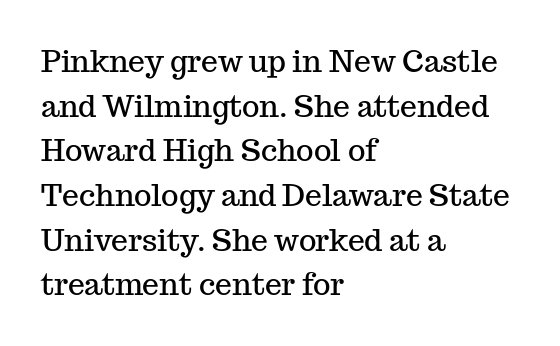
Is this a fixed-width face? No — the glyphs have proportional, varying widths. A normal amount of white space separates one row of letters from the next. Characters follow at the spacing the type designer built in. A bare baseline throughout the passage. Line beginnings align vertically; line endings do not. A roman cut, with each character standing at attention.
